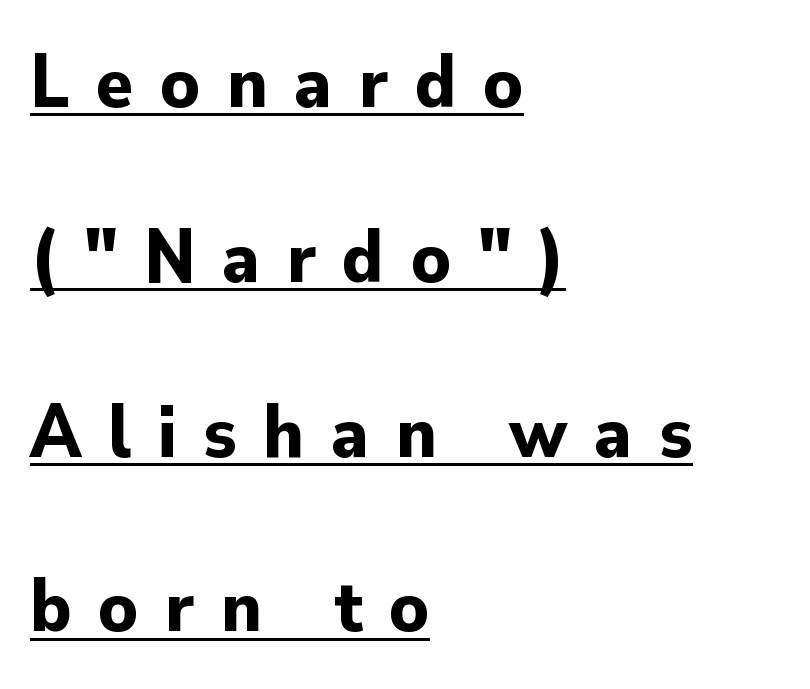
Q: Is the text bold? A: Yes.
Q: Is the text italic (slanted)? A: No, it is upright.
Q: Is the typeface a serif or a sans-serif typeface? A: Sans-serif.
Q: Is the text underlined? A: Yes.
Q: How is the paragraph aligned? A: Left-aligned.
Q: Is the spacing between letters normal or unusually wide? A: Unusually wide.
Q: Is the spacing between lines tight, normal or loose? A: Loose.
Q: Width (condensed, normal, or wide)? A: Normal.
Q: Stroke contrast? A: Low.
Q: x-height? A: Small.
Q: Monospaced? A: No.
